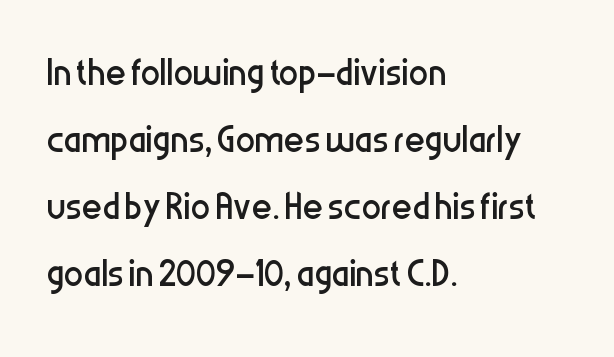
Q: Is the text bold? A: No.
Q: Is the text italic (slanted)? A: No, it is upright.
Q: Is the typeface a serif or a sans-serif typeface? A: Sans-serif.
Q: Is the text underlined? A: No.
Q: How is the paragraph aligned? A: Left-aligned.
Q: Is the spacing between letters normal or unusually wide? A: Normal.
Q: Is the spacing between lines tight, normal or loose? A: Normal.
Q: Width (condensed, normal, or wide)? A: Condensed.
Q: Stroke contrast? A: Low.
Q: x-height? A: Medium.
Q: Monospaced? A: No.
